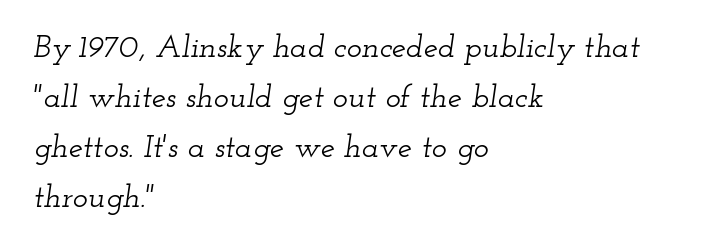
The image shows 32 px wide serif type, italic (leaning right); set left-aligned, normal line spacing (1.56x), normal letter spacing, not underlined; low stroke contrast and a small x-height.
